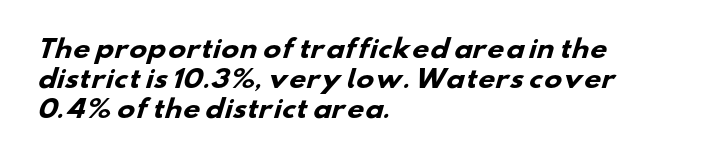
Q: Is the text bold? A: Yes.
Q: Is the text underlined? A: No.
Q: How is the paragraph aligned? A: Left-aligned.
Q: Is the spacing between letters normal or unusually wide? A: Normal.
